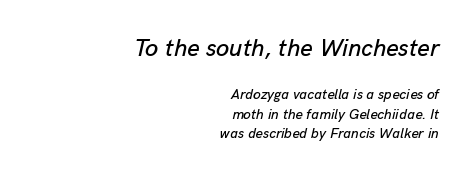
{"italic": "yes", "lean": "right", "slant_degrees": 13, "underline": "no", "align": "right", "line_spacing": "normal", "line_spacing_ratio": 1.38, "letter_spacing": "normal", "letter_spacing_em": 0.0, "larger_block": "first", "size_ratio": 1.71, "glyph_px": 24}
